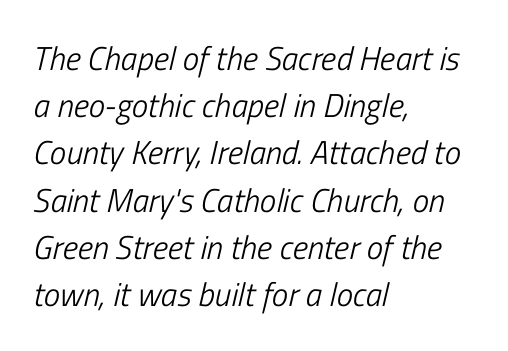
Posture: slanted. Words float on clear page, feet unadorned. The face used here is proportionally spaced, like ordinary book or web type. A classic flush-left, rag-right setting is used for this passage. The weight tops out at a normal text grade. Horizontal bands of white between lines are of average thickness.
